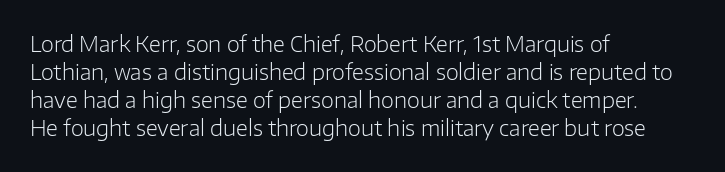
Q: Is the text bold? A: No.
Q: Is the text italic (slanted)? A: No, it is upright.
Q: Is the text underlined? A: No.
Q: How is the paragraph aligned? A: Left-aligned.
Q: Is the spacing between letters normal or unusually wide? A: Normal.
Q: Is the spacing between lines tight, normal or loose? A: Normal.
